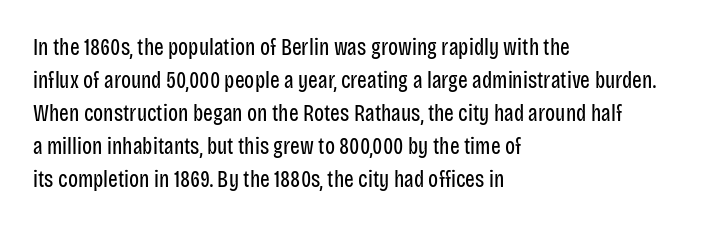
Honestly, the row spacing looks completely unremarkable. Caption: face not bold, strokes unweighted. Posture: vertical. This rendering features lettering with no underline. The setting favours the left margin, as ordinary paragraphs usually do.
